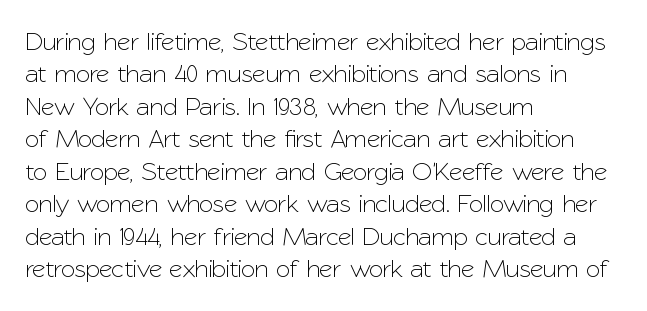
The image shows 26 px text type, upright; set left-aligned, normal line spacing (1.25x), normal letter spacing, not underlined.
